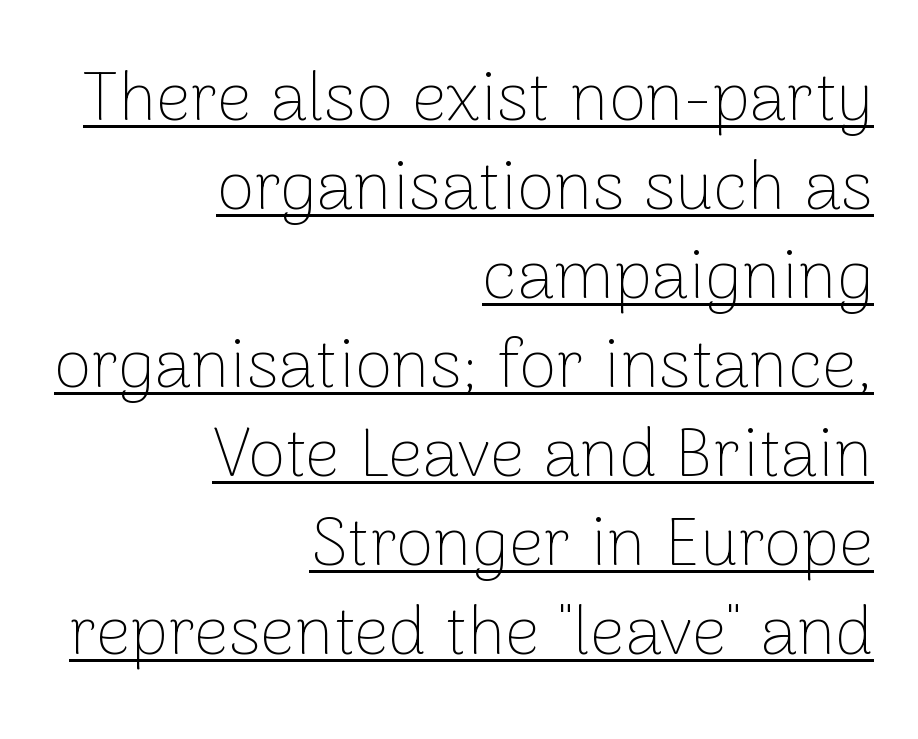
Q: Is the text bold? A: No.
Q: Is the text italic (slanted)? A: No, it is upright.
Q: Is the typeface a serif or a sans-serif typeface? A: Sans-serif.
Q: Is the text underlined? A: Yes.
Q: How is the paragraph aligned? A: Right-aligned.
Q: Is the spacing between letters normal or unusually wide? A: Normal.
Q: Is the spacing between lines tight, normal or loose? A: Normal.
Q: Width (condensed, normal, or wide)? A: Normal.
Q: Stroke contrast? A: Low.
Q: x-height? A: Medium.
Q: Monospaced? A: No.
